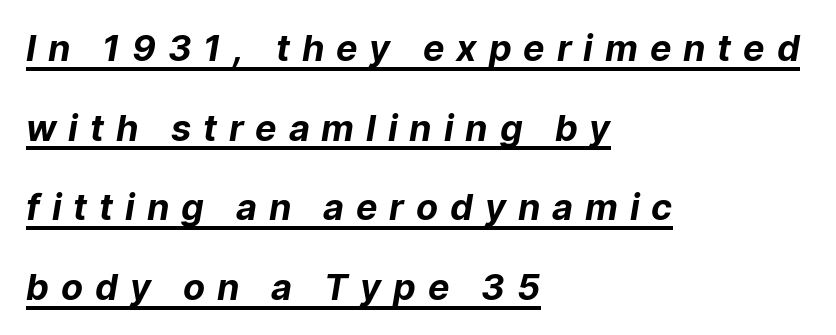
The image shows 36 px bold sans-serif type; set left-aligned, loose line spacing (2.21x), unusually wide letter spacing (+0.33 em), underlined; low stroke contrast and a medium x-height.
